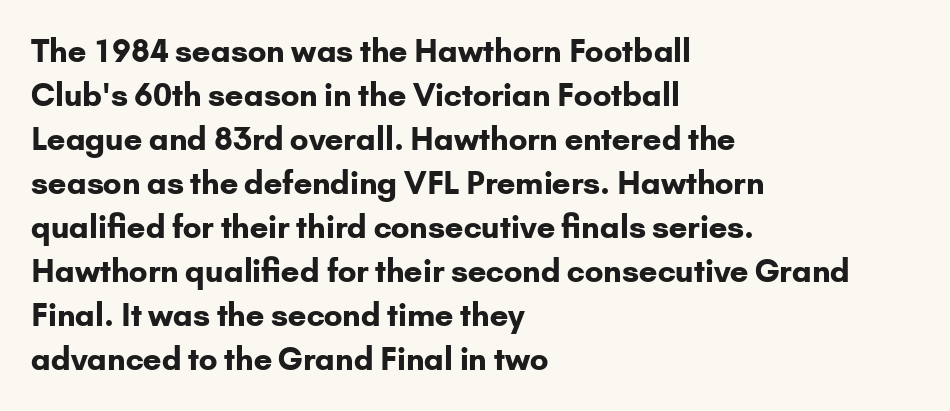
Q: Is the text bold? A: Yes.
Q: Is the text italic (slanted)? A: No, it is upright.
Q: Is the typeface a serif or a sans-serif typeface? A: Sans-serif.
Q: Is the text underlined? A: No.
Q: How is the paragraph aligned? A: Left-aligned.
Q: Is the spacing between letters normal or unusually wide? A: Normal.
Q: Is the spacing between lines tight, normal or loose? A: Normal.
Q: Width (condensed, normal, or wide)? A: Normal.
Q: Stroke contrast? A: Low.
Q: x-height? A: Small.
Q: Monospaced? A: No.
